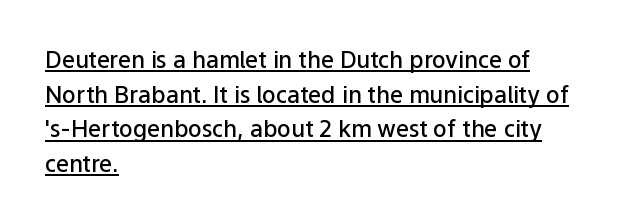
{"italic": "no", "bold": "semi", "underline": "yes", "align": "left", "line_spacing": "normal", "line_spacing_ratio": 1.51, "letter_spacing": "normal", "letter_spacing_em": 0.0, "glyph_px": 23}
